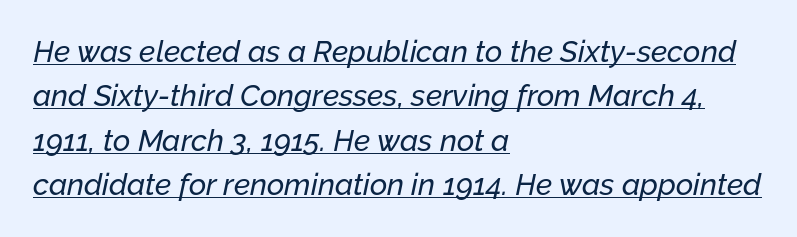
{"italic": "yes", "lean": "right", "slant_degrees": 12, "width": "normal", "stroke_contrast": "low", "x_height": "medium", "monospaced": "no", "underline": "yes", "align": "left", "line_spacing": "normal", "line_spacing_ratio": 1.48, "letter_spacing": "normal", "letter_spacing_em": 0.0, "glyph_px": 30}
